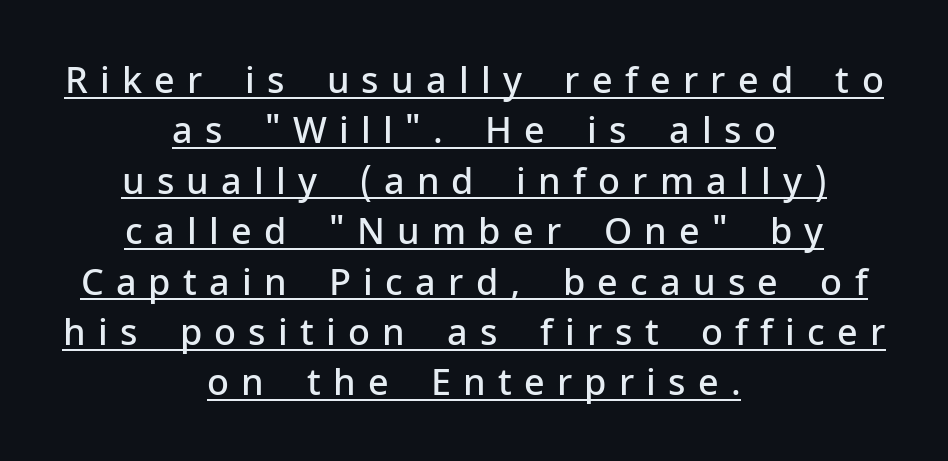
{"serif": "no", "italic": "no", "bold": "semi", "weight": "semibold", "width": "normal", "stroke_contrast": "low", "x_height": "medium", "monospaced": "no", "underline": "yes", "align": "center", "line_spacing": "normal", "line_spacing_ratio": 1.4, "letter_spacing": "wide", "letter_spacing_em": 0.34, "glyph_px": 36}
